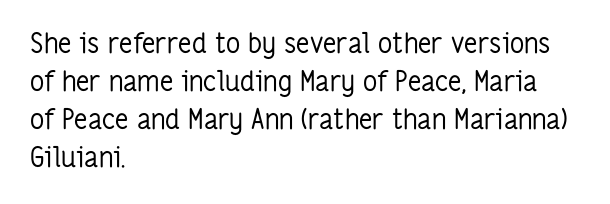
{"serif": "no", "italic": "no", "bold": "no", "weight": "regular", "width": "condensed", "stroke_contrast": "low", "x_height": "medium", "monospaced": "no", "underline": "no", "align": "left", "line_spacing": "normal", "line_spacing_ratio": 1.36, "letter_spacing": "normal", "letter_spacing_em": 0.0, "glyph_px": 28}
